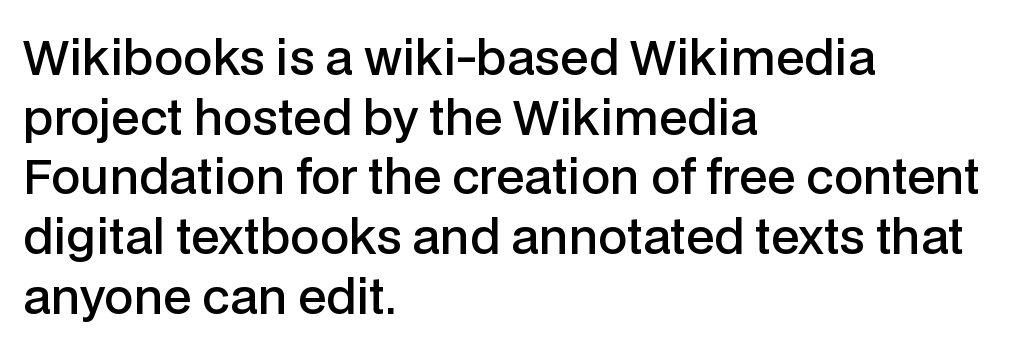
{"serif": "no", "italic": "no", "bold": "semi", "weight": "semibold", "width": "normal", "stroke_contrast": "low", "x_height": "medium", "monospaced": "no", "underline": "no", "align": "left", "line_spacing": "normal", "line_spacing_ratio": 1.27, "letter_spacing": "normal", "letter_spacing_em": 0.0, "glyph_px": 47}
